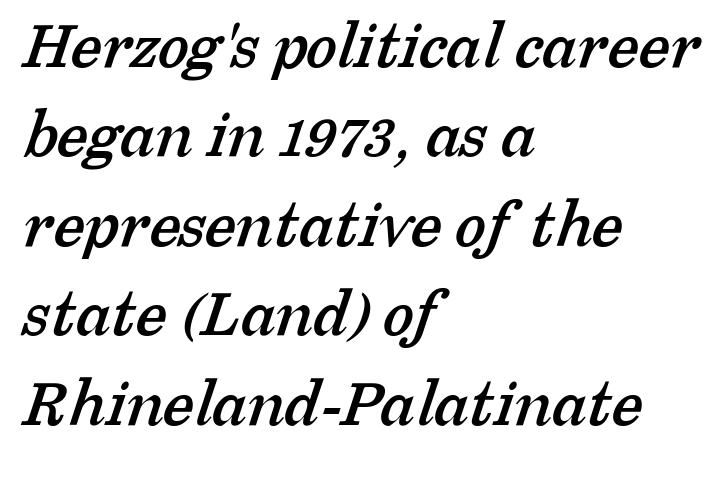
The image shows 71 px serif type; set left-aligned, normal line spacing (1.26x), normal letter spacing, not underlined; low stroke contrast and a medium x-height.
